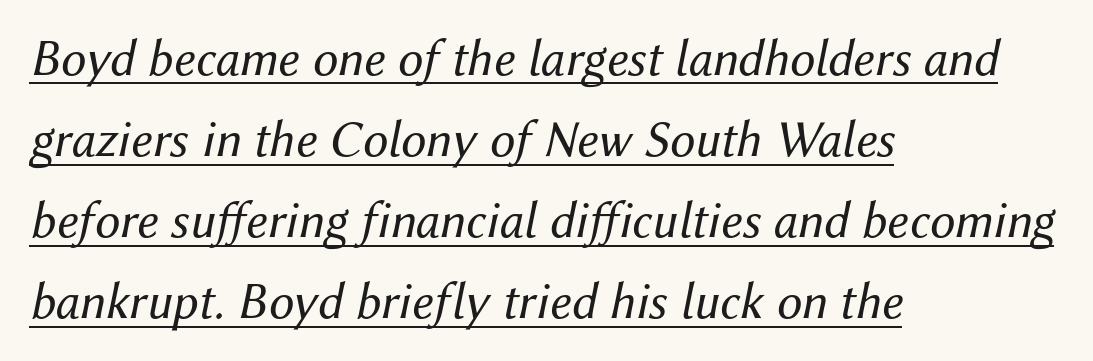
Spacing verdict: proportional, widths tailored to each character. Here the glyphs are tracked normally, forming tight word shapes. Normally led — the rows are evenly, conventionally spaced. The lines in this sample share a left origin and differ only in where they stop. Glance below the letters and you will spot a drawn line.
